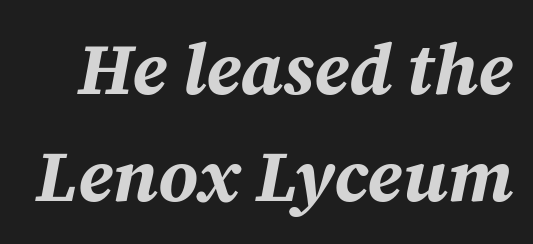
Q: Is the text bold? A: Yes.
Q: Is the text italic (slanted)? A: Yes, it leans right by about 12 degrees.
Q: Is the text underlined? A: No.
Q: Is the spacing between letters normal or unusually wide? A: Normal.
Q: Is the spacing between lines tight, normal or loose? A: Normal.
Q: Width (condensed, normal, or wide)? A: Normal.
Q: Stroke contrast? A: Medium.
Q: x-height? A: Medium.
Q: Monospaced? A: No.
